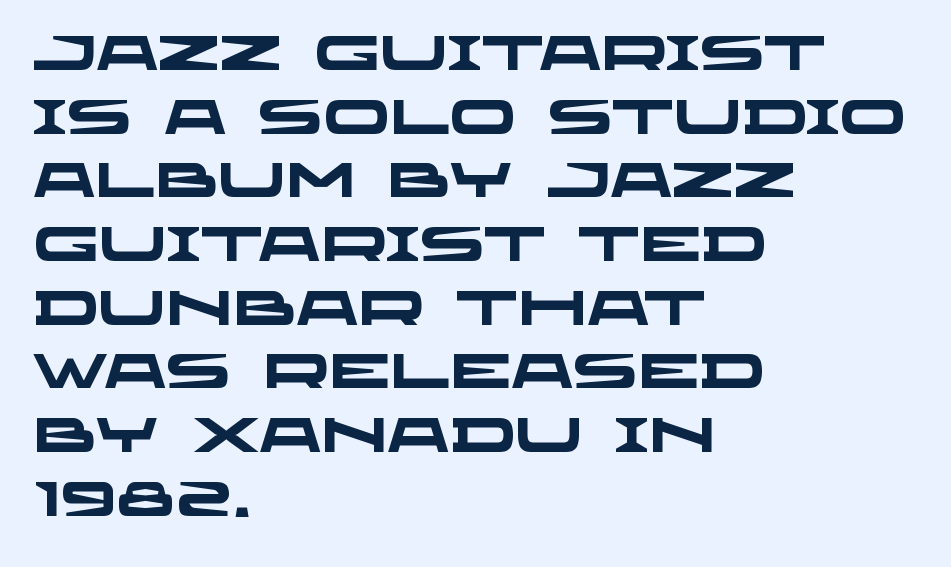
The font is running at its bold setting. Honestly, the letter spacing is just normal — you wouldn't notice it. Serifs: no, the terminals of the letterforms are clean. Each line starts at the same left margin while the right side varies. The zone under the glyphs is completely vacant. The passage shown is typed in a proportional face where columns would drift.
